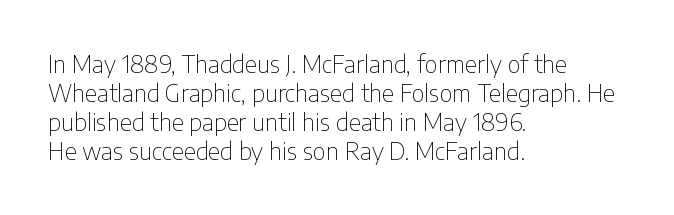
The image shows 24 px text type, upright; set left-aligned, line spacing 1.21x, normal letter spacing, not underlined.
